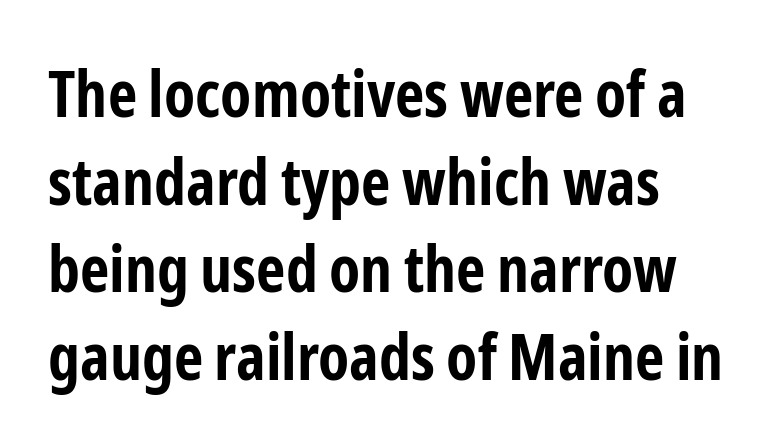
Q: Is the text bold? A: Yes.
Q: Is the text italic (slanted)? A: No, it is upright.
Q: Is the typeface a serif or a sans-serif typeface? A: Sans-serif.
Q: Is the text underlined? A: No.
Q: How is the paragraph aligned? A: Left-aligned.
Q: Is the spacing between letters normal or unusually wide? A: Normal.
Q: Is the spacing between lines tight, normal or loose? A: Normal.
Q: Width (condensed, normal, or wide)? A: Condensed.
Q: Stroke contrast? A: Low.
Q: x-height? A: Medium.
Q: Monospaced? A: No.
